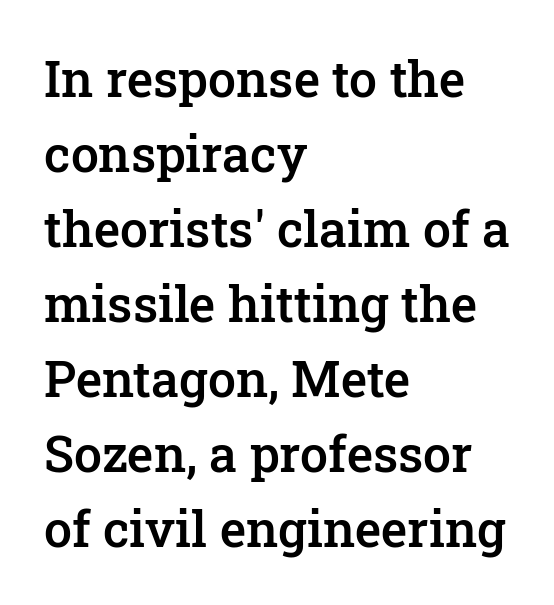
The space beneath each line is pristine and unruled. Character widths vary here, with narrow letters taking less room than wide ones. Students, note that the glyphs here touch the page at normal intervals. Compared with an ordinary text face, these strokes are moderately heavier — a semibold.
